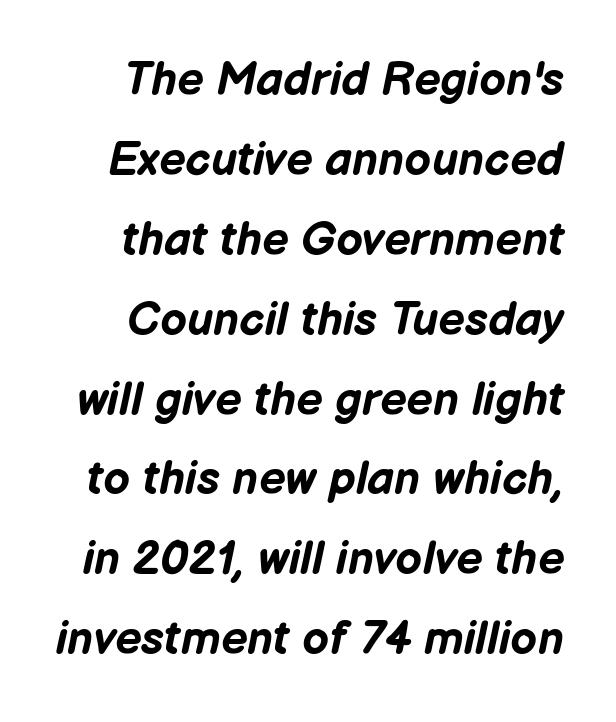
The image shows 47 px bold type, italic (leaning right); set normal line spacing (1.7x), normal letter spacing, not underlined; low stroke contrast and a medium x-height.
